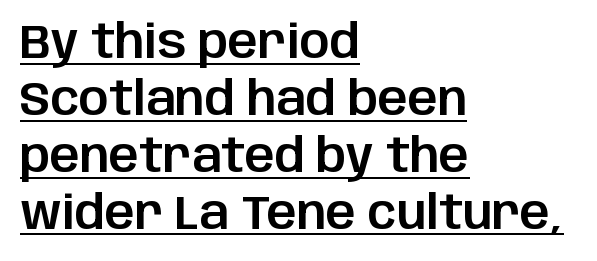
The image shows 47 px sans-serif type, upright; set left-aligned, line spacing 1.21x, normal letter spacing, underlined; low stroke contrast and a large x-height.
